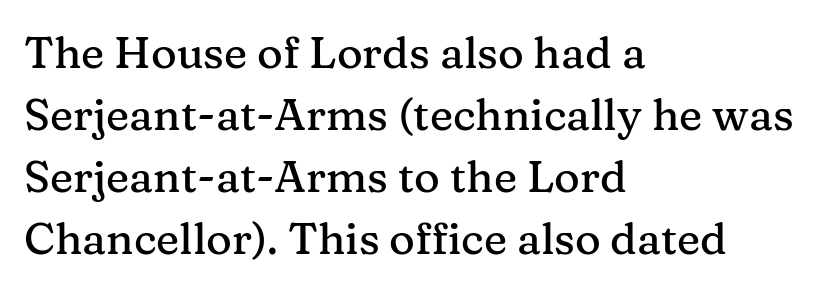
{"serif": "yes", "italic": "no", "width": "normal", "stroke_contrast": "medium", "x_height": "medium", "monospaced": "no", "underline": "no", "align": "left", "line_spacing": "normal", "line_spacing_ratio": 1.41, "letter_spacing": "normal", "letter_spacing_em": 0.0, "glyph_px": 44}
